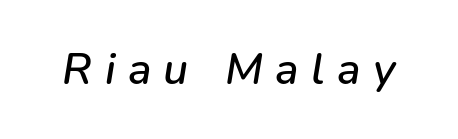
{"italic": "yes", "lean": "right", "slant_degrees": 9, "width": "normal", "stroke_contrast": "low", "x_height": "medium", "monospaced": "no", "underline": "no", "letter_spacing": "wide", "letter_spacing_em": 0.28, "glyph_px": 44}
